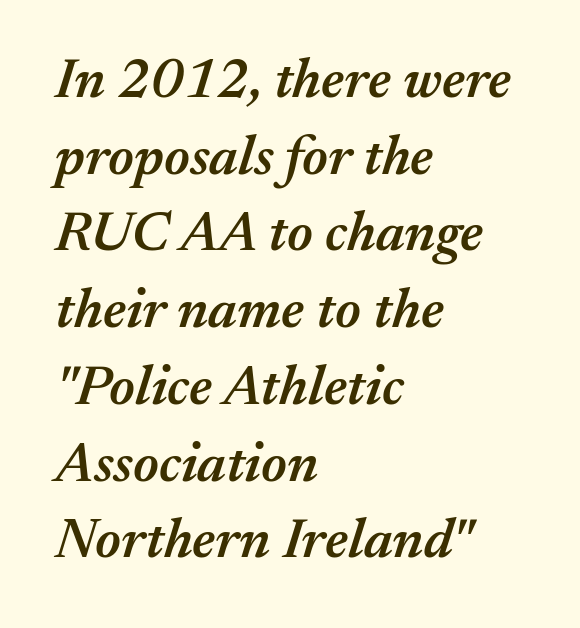
A bare baseline throughout the passage. Horizontally, the lines are justified to the leading edge only. Compared with typical paragraphs, the rows here are spaced about the same. Designer's note — italics engaged. Nothing unusual about the tracking: characters are spaced as the font intends. The rendering uses natural spacing where letterforms have individual widths.
